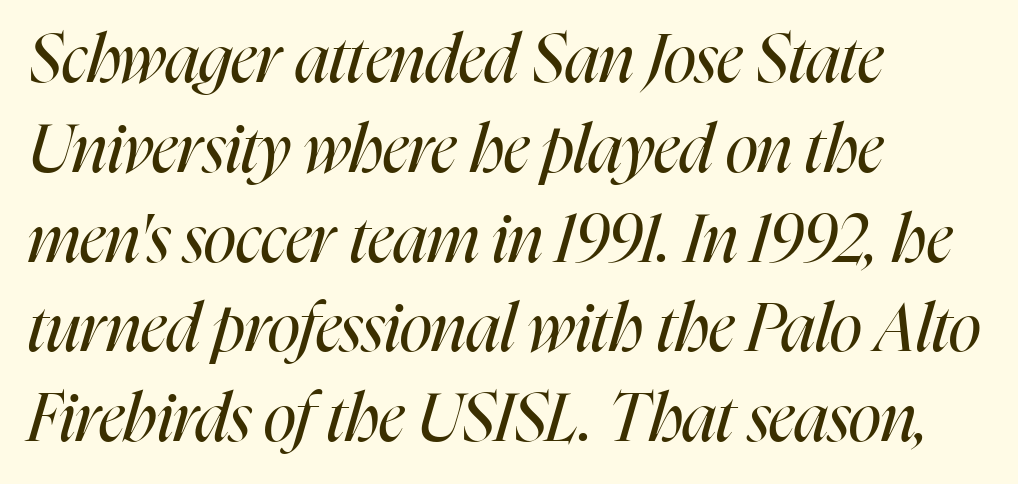
{"italic": "yes", "lean": "right", "slant_degrees": 16, "bold": "no", "weight": "regular", "width": "condensed", "stroke_contrast": "high", "x_height": "medium", "monospaced": "no", "underline": "no", "align": "left", "line_spacing": "normal", "line_spacing_ratio": 1.34, "letter_spacing": "normal", "letter_spacing_em": 0.0, "glyph_px": 67}
